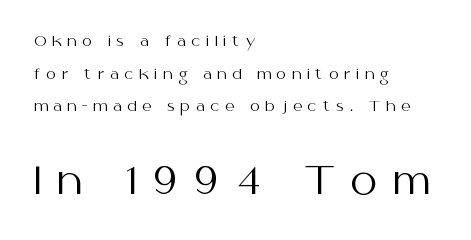
The image shows 38 px regular-weight sans-serif type, upright; set left-aligned, loose line spacing (2.33x), unusually wide letter spacing (+0.42 em), not underlined; the second (bottom) block is 2.71x larger; medium stroke contrast and a medium x-height.
